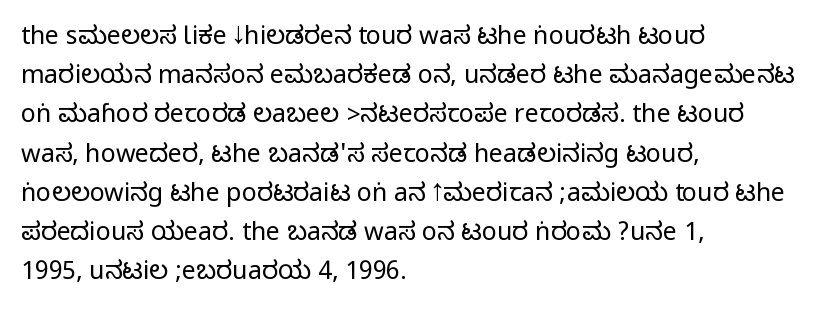
Q: Is the text italic (slanted)? A: No, it is upright.
Q: Is the text underlined? A: No.
Q: How is the paragraph aligned? A: Left-aligned.
Q: Is the spacing between letters normal or unusually wide? A: Normal.
Q: Is the spacing between lines tight, normal or loose? A: Normal.
